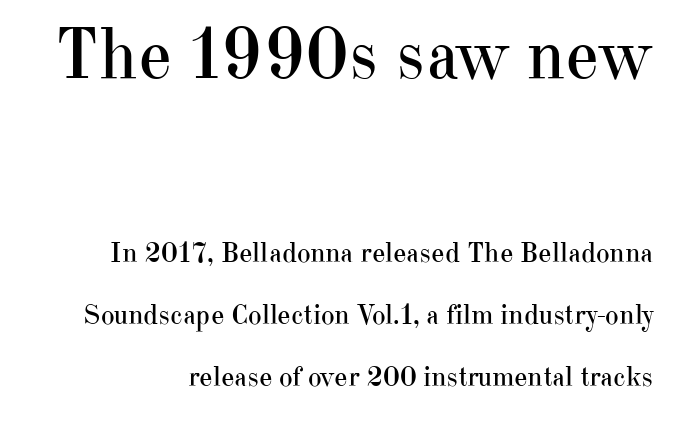
Look at the tracking — it's just the regular setting, nothing added. Serifs: yes, visible at the terminals of the letterforms. Line spacing here is loose. Descenders are the only things crossing below the line. This sample uses an upright cut, with every glyph sitting square on the baseline.
